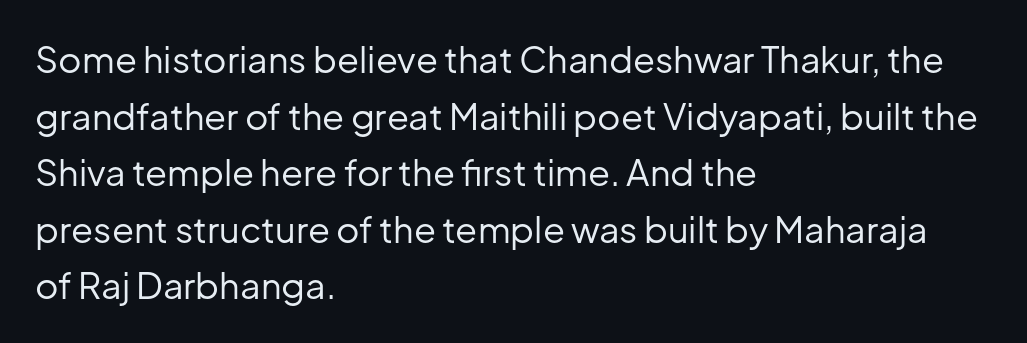
The image shows 36 px regular-weight sans-serif type, upright; set left-aligned, normal line spacing (1.57x), normal letter spacing, not underlined; low stroke contrast and a medium x-height.
